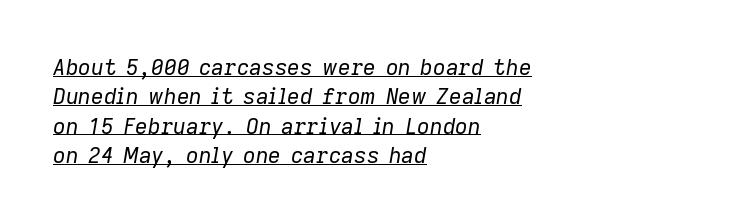
{"italic": "yes", "lean": "right", "slant_degrees": 9, "bold": "no", "underline": "yes", "align": "left", "line_spacing": "normal", "line_spacing_ratio": 1.33, "letter_spacing": "normal", "letter_spacing_em": 0.0, "glyph_px": 22}
